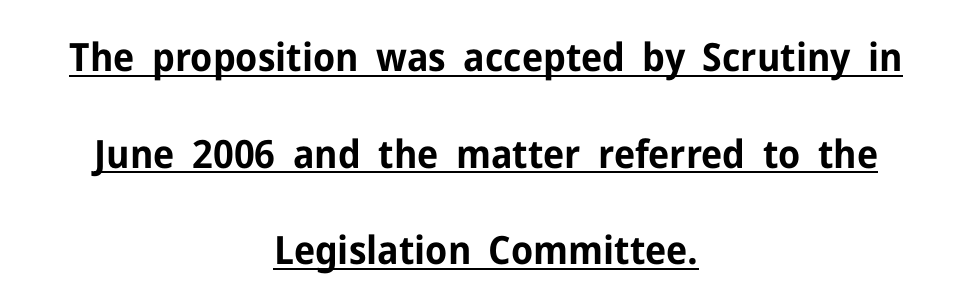
The image shows 39 px bold sans-serif type, upright; set centered, loose line spacing (2.48x), normal letter spacing, underlined; low stroke contrast and a medium x-height.
